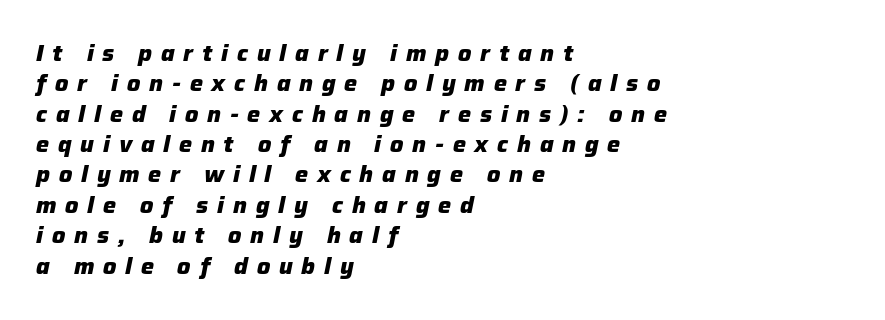
The image shows 22 px bold type, italic (leaning right); set left-aligned, normal line spacing (1.38x), unusually wide letter spacing (+0.4 em), not underlined.
